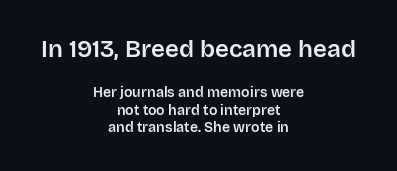
Where is the straight margin? There isn't one; the lines are centered. You could call the tracking neutral — neither tight nor loose. These lines sit exactly where default settings would place them. The space directly below the letters is spotless. Nope, not italic — everything's standing straight. Bigger letters appear in the top chunk; the bottom chunk is reduced.
